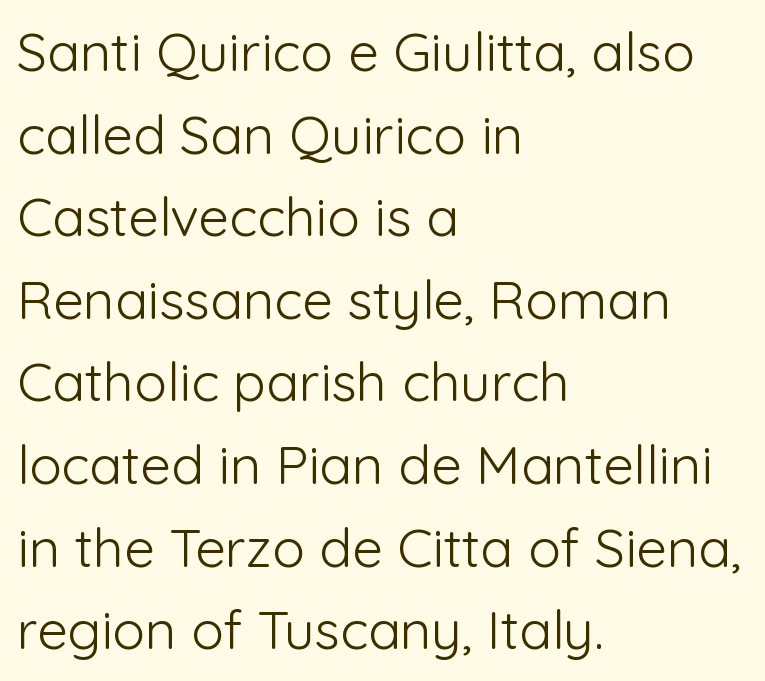
The image shows 54 px light sans-serif type, upright; set left-aligned, normal line spacing (1.53x), normal letter spacing, not underlined; low stroke contrast and a medium x-height.
